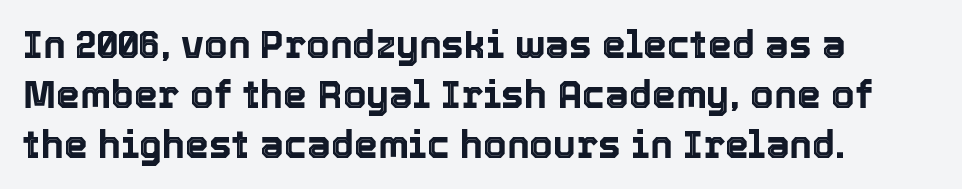
The image shows 38 px text type, upright; set left-aligned, normal line spacing (1.31x), normal letter spacing, not underlined; a medium x-height.
